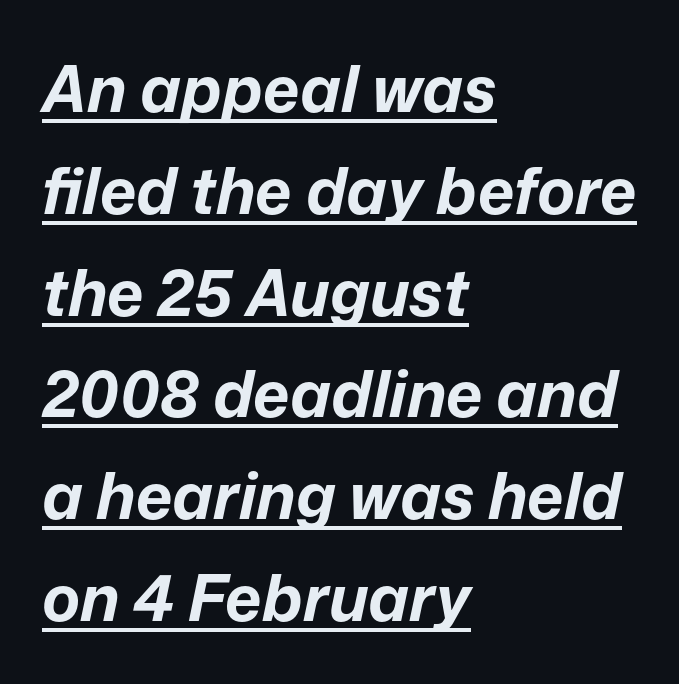
{"italic": "yes", "lean": "right", "slant_degrees": 12, "bold": "yes", "weight": "bold", "width": "normal", "stroke_contrast": "low", "x_height": "medium", "monospaced": "no", "underline": "yes", "align": "left", "line_spacing": "normal", "line_spacing_ratio": 1.59, "letter_spacing": "normal", "letter_spacing_em": 0.0, "glyph_px": 64}
